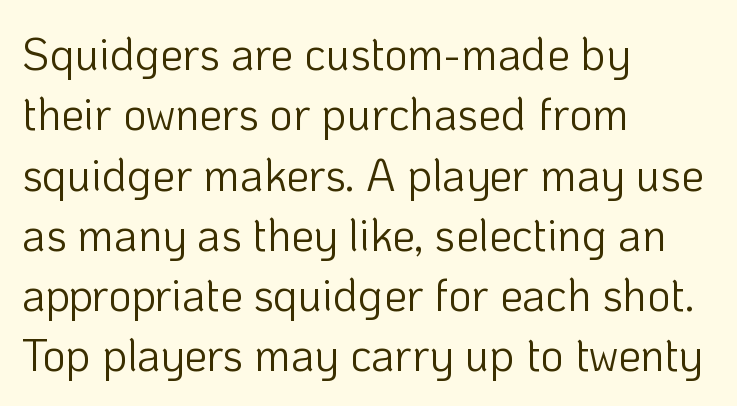
The image shows 45 px light sans-serif type, upright; set left-aligned, normal line spacing (1.34x), normal letter spacing, not underlined; low stroke contrast and a medium x-height.
